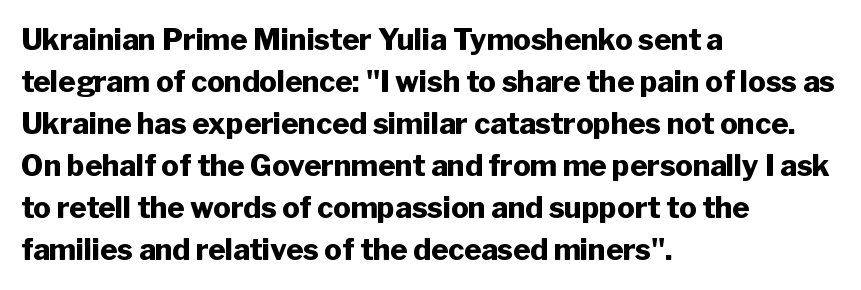
Q: Is the text bold? A: Yes.
Q: Is the text italic (slanted)? A: No, it is upright.
Q: Is the typeface a serif or a sans-serif typeface? A: Sans-serif.
Q: Is the text underlined? A: No.
Q: How is the paragraph aligned? A: Left-aligned.
Q: Is the spacing between letters normal or unusually wide? A: Normal.
Q: Is the spacing between lines tight, normal or loose? A: Normal.
Q: Width (condensed, normal, or wide)? A: Normal.
Q: Stroke contrast? A: Low.
Q: x-height? A: Medium.
Q: Monospaced? A: No.
